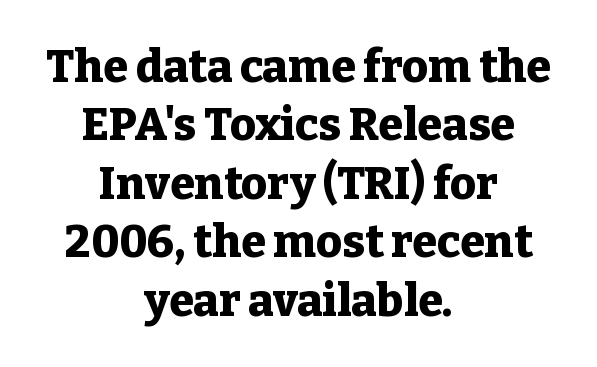
Q: Is the text bold? A: Yes.
Q: Is the text italic (slanted)? A: No, it is upright.
Q: Is the typeface a serif or a sans-serif typeface? A: Serif.
Q: Is the text underlined? A: No.
Q: How is the paragraph aligned? A: Centered.
Q: Is the spacing between letters normal or unusually wide? A: Normal.
Q: Is the spacing between lines tight, normal or loose? A: Normal.
Q: Width (condensed, normal, or wide)? A: Normal.
Q: Stroke contrast? A: Low.
Q: x-height? A: Medium.
Q: Monospaced? A: No.
